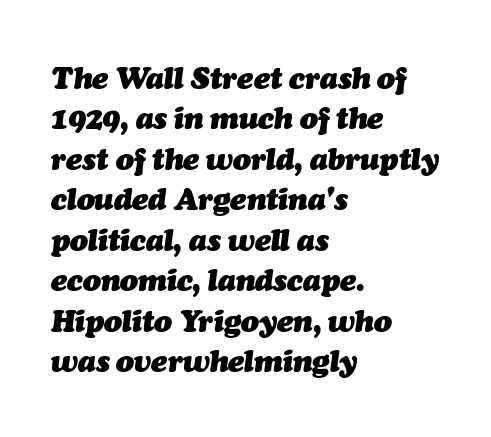
The image shows 30 px heavy type, italic (leaning right); set left-aligned, normal line spacing (1.35x), normal letter spacing, not underlined; medium stroke contrast and a medium x-height.
